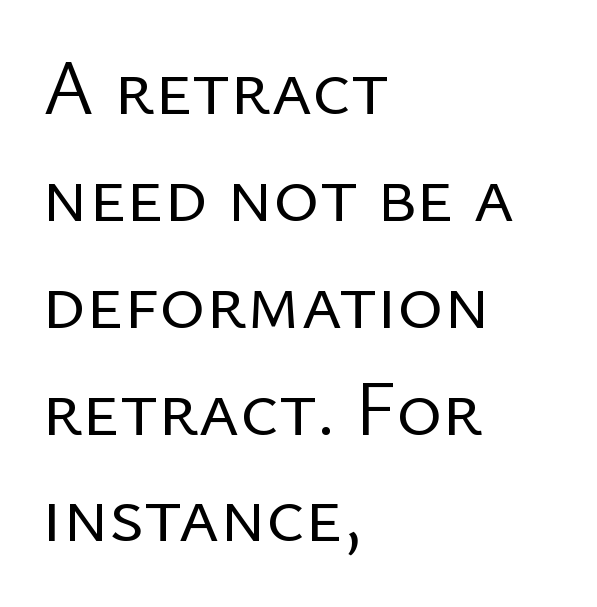
Q: Is the text bold? A: No.
Q: Is the text italic (slanted)? A: No, it is upright.
Q: Is the typeface a serif or a sans-serif typeface? A: Sans-serif.
Q: Is the text underlined? A: No.
Q: How is the paragraph aligned? A: Left-aligned.
Q: Is the spacing between letters normal or unusually wide? A: Normal.
Q: Is the spacing between lines tight, normal or loose? A: Normal.
Q: Width (condensed, normal, or wide)? A: Normal.
Q: Stroke contrast? A: Low.
Q: x-height? A: Medium.
Q: Monospaced? A: No.
